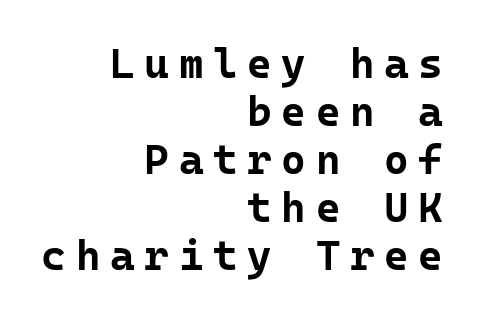
{"serif": "no", "italic": "no", "bold": "yes", "weight": "bold", "width": "normal", "stroke_contrast": "low", "x_height": "medium", "monospaced": "yes", "underline": "no", "align": "right", "line_spacing": "tight", "line_spacing_ratio": 1.14, "letter_spacing": "wide", "letter_spacing_em": 0.23, "glyph_px": 42}
